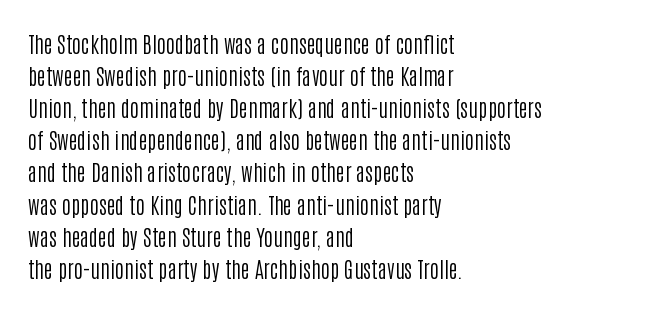
Q: Is the text bold? A: No.
Q: Is the text italic (slanted)? A: No, it is upright.
Q: Is the text underlined? A: No.
Q: How is the paragraph aligned? A: Left-aligned.
Q: Is the spacing between letters normal or unusually wide? A: Normal.
Q: Is the spacing between lines tight, normal or loose? A: Normal.
